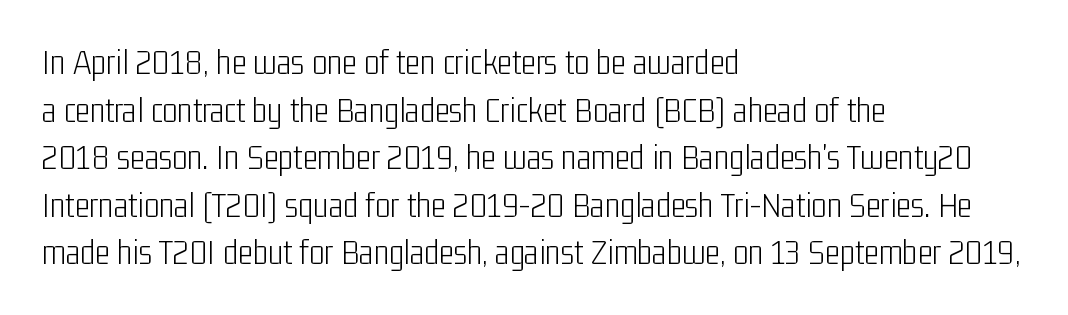
The image shows 36 px light, condensed sans-serif type, upright; set left-aligned, normal line spacing (1.32x), normal letter spacing, not underlined; low stroke contrast and a medium x-height.
